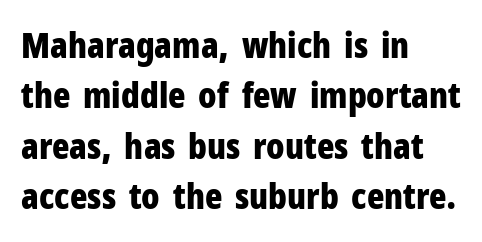
Q: Is the text bold? A: Yes.
Q: Is the text italic (slanted)? A: No, it is upright.
Q: Is the typeface a serif or a sans-serif typeface? A: Sans-serif.
Q: Is the text underlined? A: No.
Q: How is the paragraph aligned? A: Left-aligned.
Q: Is the spacing between letters normal or unusually wide? A: Normal.
Q: Is the spacing between lines tight, normal or loose? A: Normal.
Q: Width (condensed, normal, or wide)? A: Condensed.
Q: Stroke contrast? A: Low.
Q: x-height? A: Medium.
Q: Monospaced? A: No.
